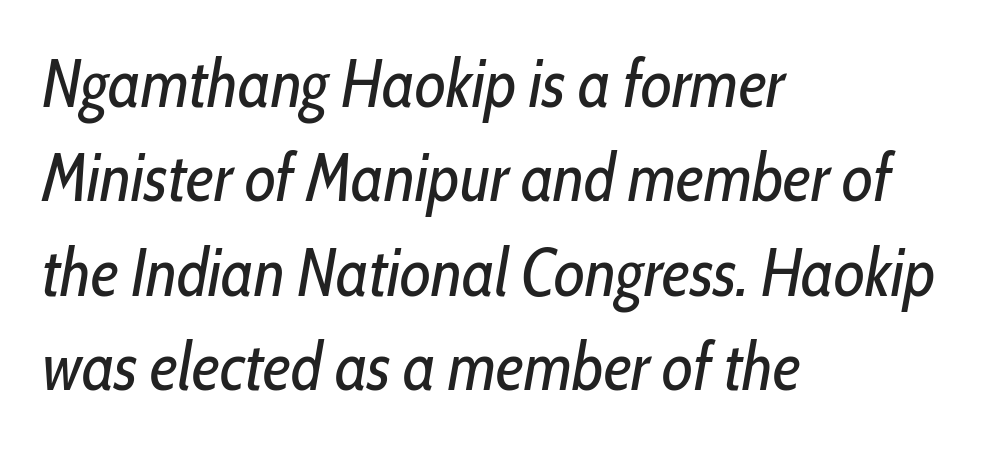
The image shows 67 px regular-weight, condensed type, italic (leaning right); set left-aligned, normal line spacing (1.41x), normal letter spacing, not underlined; low stroke contrast and a medium x-height.
